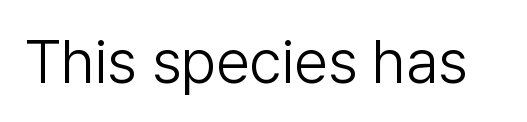
Q: Is the text bold? A: No.
Q: Is the text italic (slanted)? A: No, it is upright.
Q: Is the typeface a serif or a sans-serif typeface? A: Sans-serif.
Q: Is the text underlined? A: No.
Q: Is the spacing between letters normal or unusually wide? A: Normal.
Q: Width (condensed, normal, or wide)? A: Normal.
Q: Stroke contrast? A: Low.
Q: x-height? A: Medium.
Q: Monospaced? A: No.
